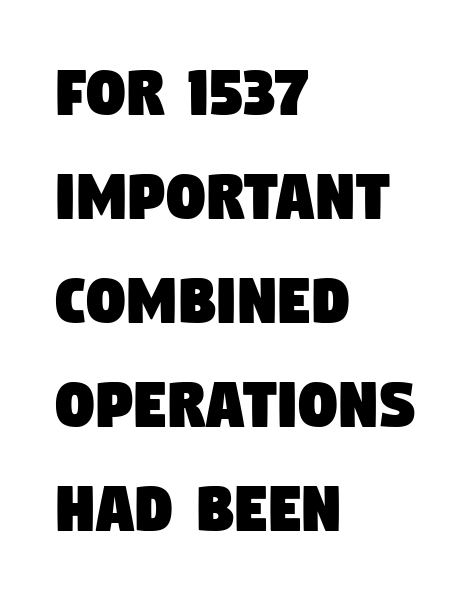
The image shows 76 px condensed sans-serif type; set left-aligned, normal line spacing (1.37x), normal letter spacing, not underlined; low stroke contrast and a large x-height.
